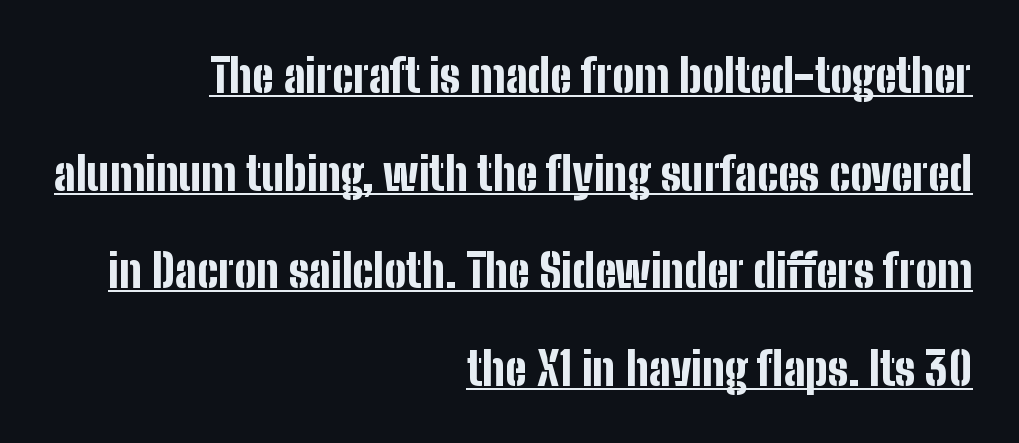
Q: Is the text bold? A: Yes.
Q: Is the text italic (slanted)? A: No, it is upright.
Q: Is the typeface a serif or a sans-serif typeface? A: Sans-serif.
Q: Is the text underlined? A: Yes.
Q: How is the paragraph aligned? A: Right-aligned.
Q: Is the spacing between letters normal or unusually wide? A: Normal.
Q: Is the spacing between lines tight, normal or loose? A: Loose.
Q: Width (condensed, normal, or wide)? A: Condensed.
Q: Stroke contrast? A: Low.
Q: x-height? A: Medium.
Q: Monospaced? A: No.
